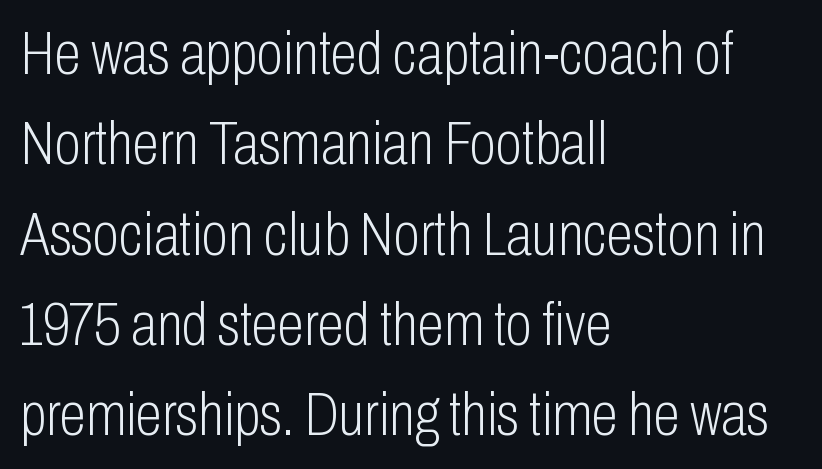
The passage shown has conventional tracking throughout. Nothing heavy about these letters — not bold at all. A classic flush-left, rag-right setting is used for this passage. Only glyphs here, with clear space below each row.
